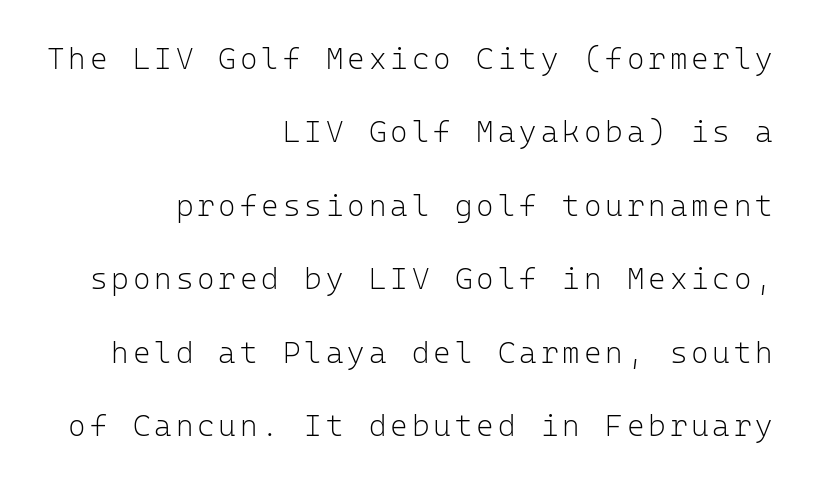
The image shows 30 px light sans-serif type, upright, monospaced; set right-aligned, loose line spacing (2.45x), not underlined; low stroke contrast and a medium x-height.
